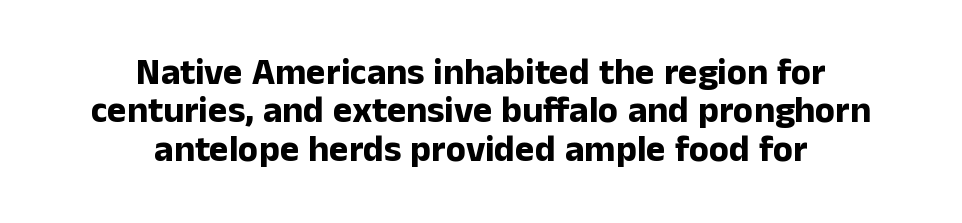
{"serif": "no", "italic": "no", "bold": "yes", "weight": "bold", "width": "normal", "stroke_contrast": "low", "x_height": "medium", "monospaced": "no", "underline": "no", "align": "center", "line_spacing": "tight", "line_spacing_ratio": 1.04, "letter_spacing": "normal", "letter_spacing_em": 0.0, "glyph_px": 37}
